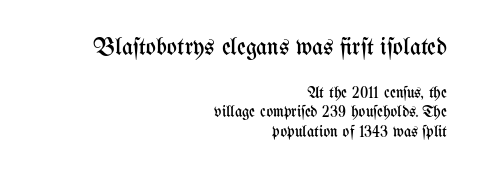
Q: Is the text bold? A: No.
Q: Is the text italic (slanted)? A: No, it is upright.
Q: Is the text underlined? A: No.
Q: How is the paragraph aligned? A: Right-aligned.
Q: Is the spacing between letters normal or unusually wide? A: Normal.
Q: Which block of text is set in a larger size, the first (top) or the second (bottom)? A: The first (top) one.
